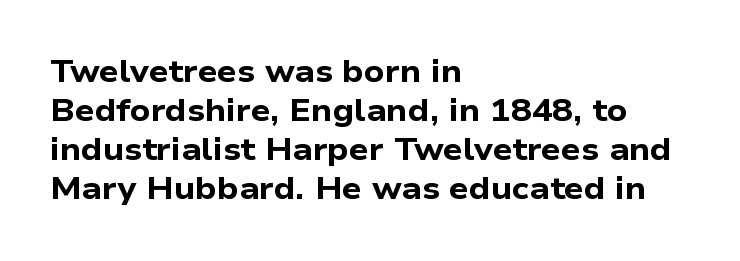
{"serif": "no", "bold": "yes", "weight": "bold", "width": "wide", "stroke_contrast": "low", "x_height": "medium", "monospaced": "no", "underline": "no", "align": "left", "line_spacing": "normal", "line_spacing_ratio": 1.26, "letter_spacing": "normal", "letter_spacing_em": 0.0, "glyph_px": 31}
